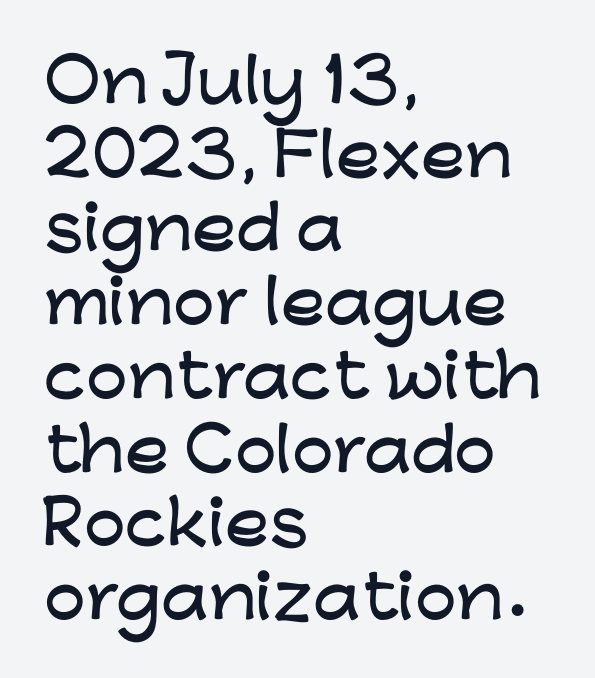
{"serif": "no", "italic": "no", "width": "wide", "stroke_contrast": "low", "x_height": "medium", "monospaced": "no", "underline": "no", "align": "left", "line_spacing": "normal", "line_spacing_ratio": 1.25, "letter_spacing": "normal", "letter_spacing_em": 0.0, "glyph_px": 59}
